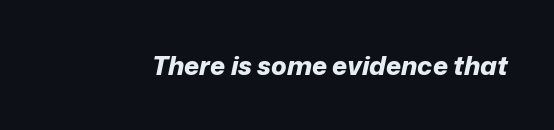
{"italic": "yes", "lean": "right", "slant_degrees": 12, "bold": "yes", "underline": "no", "letter_spacing": "normal", "letter_spacing_em": 0.0, "glyph_px": 26}
